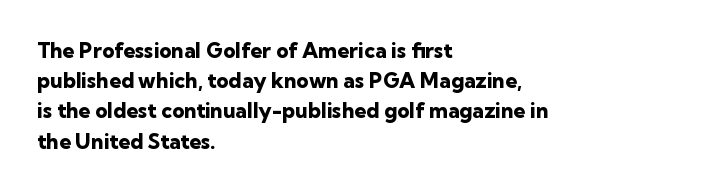
{"italic": "no", "bold": "yes", "underline": "no", "align": "left", "line_spacing": "normal", "line_spacing_ratio": 1.44, "letter_spacing": "normal", "letter_spacing_em": 0.0, "glyph_px": 21}
